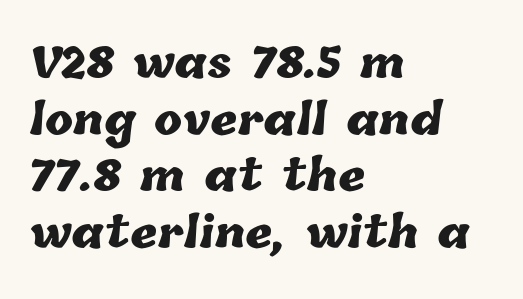
{"bold": "yes", "weight": "heavy", "width": "normal", "stroke_contrast": "low", "x_height": "medium", "monospaced": "no", "underline": "no", "align": "left", "line_spacing": "normal", "line_spacing_ratio": 1.35, "letter_spacing": "normal", "letter_spacing_em": 0.0, "glyph_px": 42}
